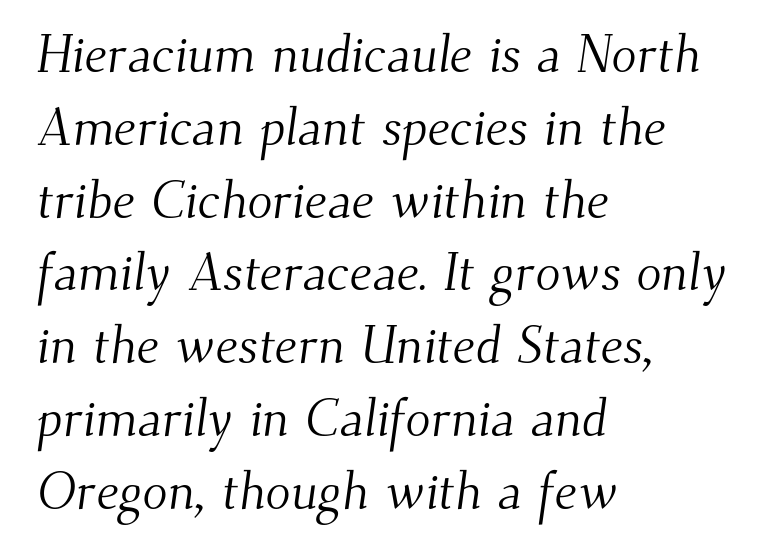
{"serif": "yes", "bold": "no", "weight": "light", "width": "normal", "stroke_contrast": "medium", "x_height": "small", "monospaced": "no", "underline": "no", "align": "left", "line_spacing": "normal", "line_spacing_ratio": 1.4, "letter_spacing": "normal", "letter_spacing_em": 0.0, "glyph_px": 52}
